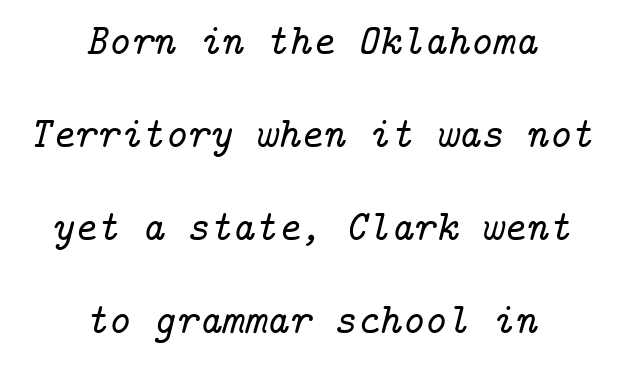
Q: Is the text italic (slanted)? A: Yes, it leans right by about 14 degrees.
Q: Is the typeface a serif or a sans-serif typeface? A: Serif.
Q: Is the text underlined? A: No.
Q: How is the paragraph aligned? A: Centered.
Q: Is the spacing between letters normal or unusually wide? A: Normal.
Q: Is the spacing between lines tight, normal or loose? A: Loose.
Q: Width (condensed, normal, or wide)? A: Normal.
Q: Stroke contrast? A: Low.
Q: x-height? A: Medium.
